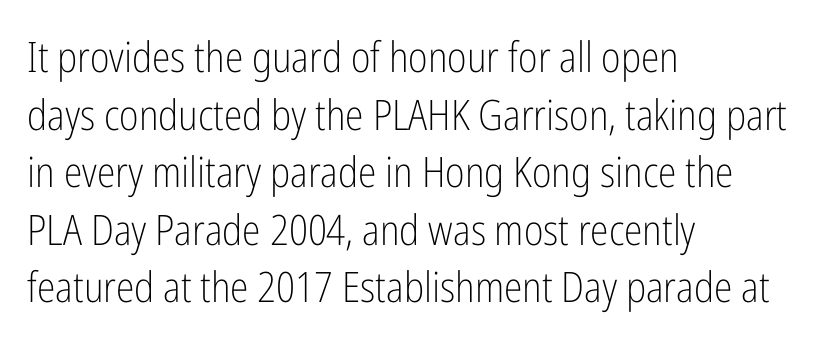
The baseline area is clear. The face used here is a sans, in the tradition of grotesques and geometrics. The rendering anchors every line to the left-hand side. Leading: standard.
